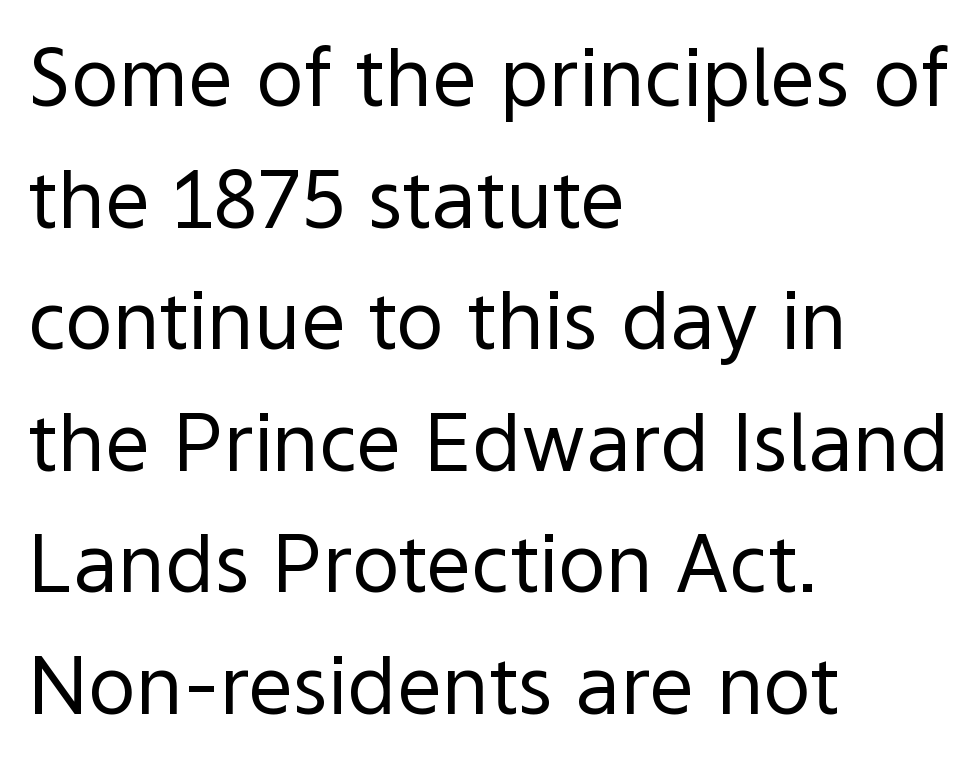
{"serif": "no", "italic": "no", "bold": "no", "weight": "regular", "width": "normal", "x_height": "medium", "monospaced": "no", "underline": "no", "align": "left", "line_spacing": "normal", "line_spacing_ratio": 1.52, "letter_spacing": "normal", "letter_spacing_em": 0.0, "glyph_px": 80}
